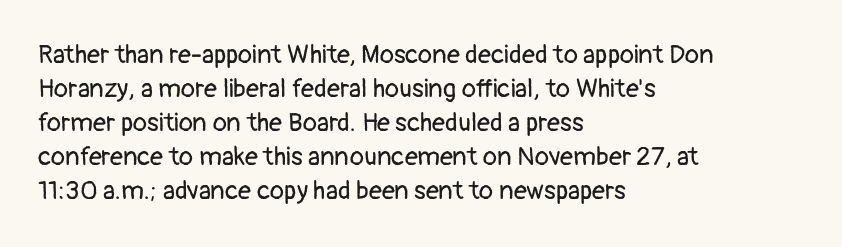
The image shows 26 px text type, upright; set left-aligned, normal line spacing (1.31x), normal letter spacing, not underlined.
